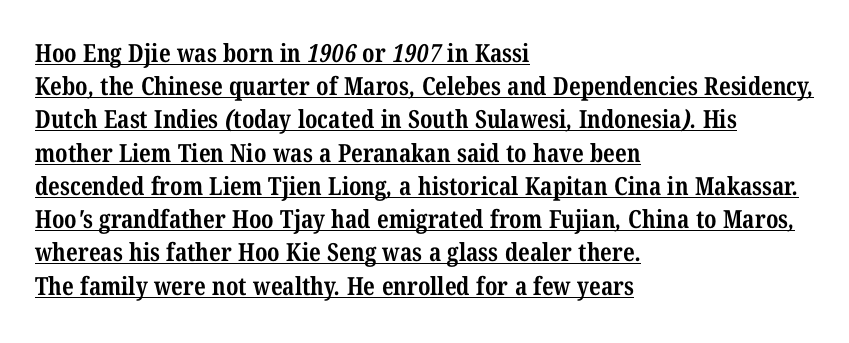
Q: Is the text bold? A: Yes.
Q: Is the text underlined? A: Yes.
Q: How is the paragraph aligned? A: Left-aligned.
Q: Is the spacing between letters normal or unusually wide? A: Normal.
Q: Is the spacing between lines tight, normal or loose? A: Normal.
